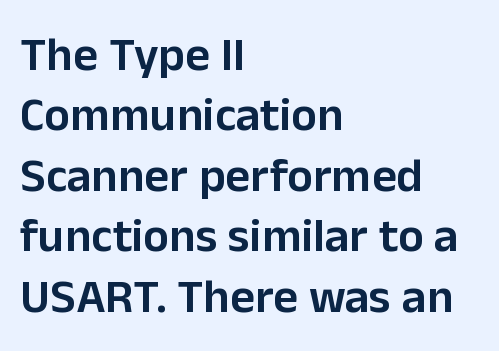
The characters look somewhat weighty, a semibold short of true bold. These lines were composed using upright roman letters. The typeface chosen for these lines omits serifs. This sample is left-justified, so line endings fall wherever the words run out. Each letter keeps its own natural width here, so spacing adapts to shape. The foot of each line stays bare and open.
